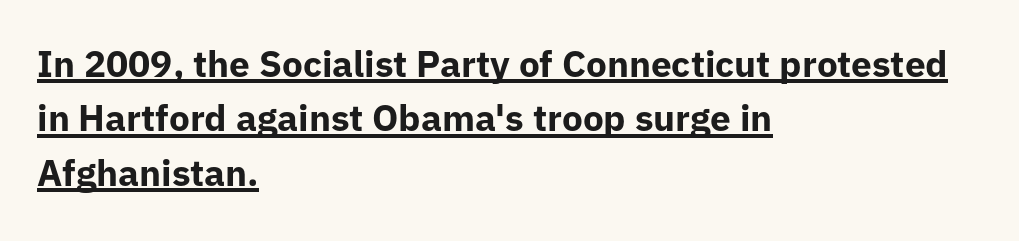
Q: Is the text bold? A: Yes.
Q: Is the text italic (slanted)? A: No, it is upright.
Q: Is the typeface a serif or a sans-serif typeface? A: Sans-serif.
Q: Is the text underlined? A: Yes.
Q: How is the paragraph aligned? A: Left-aligned.
Q: Is the spacing between letters normal or unusually wide? A: Normal.
Q: Is the spacing between lines tight, normal or loose? A: Normal.
Q: Width (condensed, normal, or wide)? A: Normal.
Q: Stroke contrast? A: Low.
Q: x-height? A: Medium.
Q: Monospaced? A: No.
